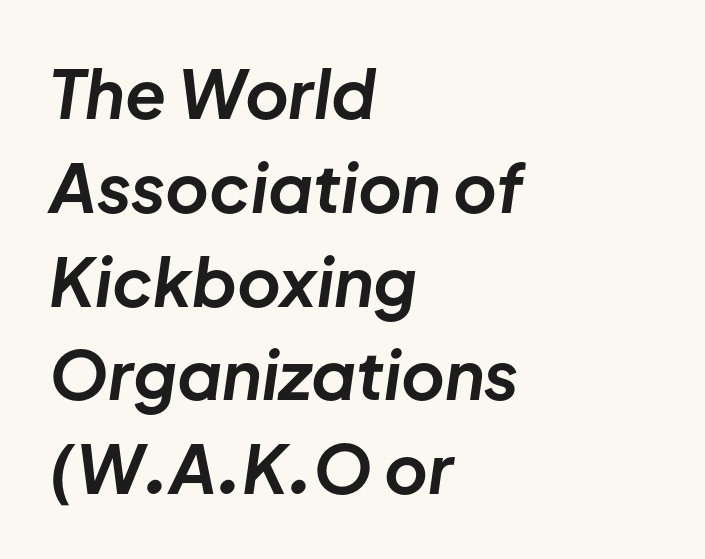
The image shows 67 px bold type, italic (leaning right); set left-aligned, normal line spacing (1.4x), normal letter spacing, not underlined; low stroke contrast and a medium x-height.
